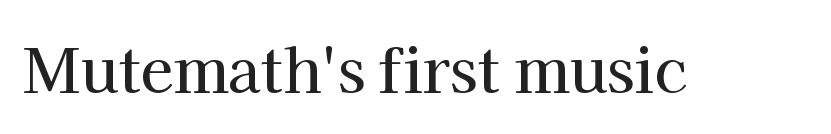
{"serif": "yes", "italic": "no", "width": "normal", "stroke_contrast": "high", "x_height": "medium", "monospaced": "no", "underline": "no", "letter_spacing": "normal", "letter_spacing_em": 0.0, "glyph_px": 60}
